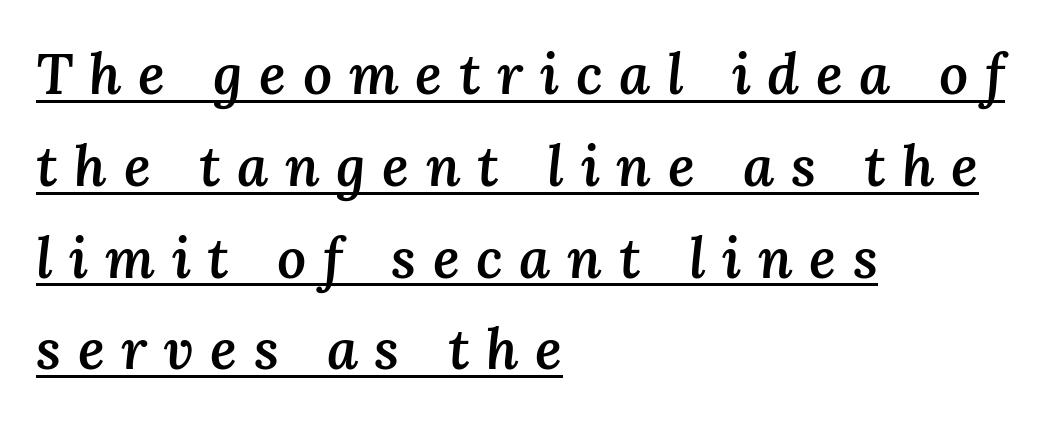
Stems and bowls a touch heavier than normal — semibold. Line starts are locked; line ends wander. Emphasis is given by a line drawn under the lettering. The type is letterspaced generously, with wide tracking.
